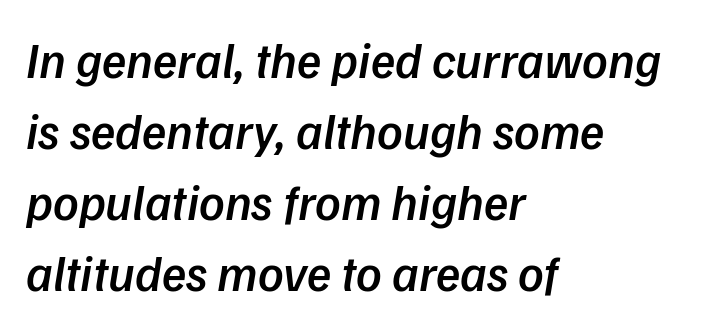
Q: Is the text bold? A: Semi-bold.
Q: Is the text italic (slanted)? A: Yes, it leans right by about 9 degrees.
Q: Is the text underlined? A: No.
Q: How is the paragraph aligned? A: Left-aligned.
Q: Is the spacing between letters normal or unusually wide? A: Normal.
Q: Is the spacing between lines tight, normal or loose? A: Normal.
Q: Width (condensed, normal, or wide)? A: Normal.
Q: Stroke contrast? A: Low.
Q: x-height? A: Medium.
Q: Monospaced? A: No.
